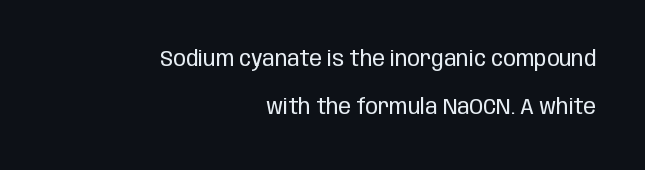
Q: Is the text bold? A: No.
Q: Is the text italic (slanted)? A: No, it is upright.
Q: Is the text underlined? A: No.
Q: How is the paragraph aligned? A: Right-aligned.
Q: Is the spacing between letters normal or unusually wide? A: Normal.
Q: Is the spacing between lines tight, normal or loose? A: Loose.
